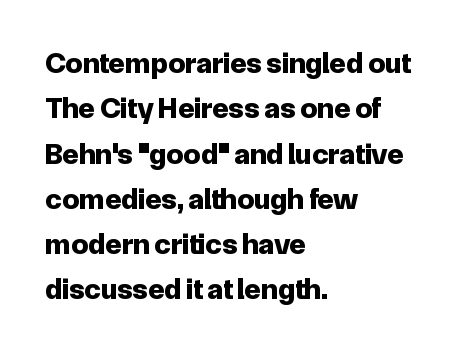
Here the glyphs are tracked normally, forming tight word shapes. Which margin do the lines hug? The left one — the right edge is uneven. Is the type bold? Yes — the strokes are clearly thick and heavy. Horizontal bands of white between lines are of average thickness.
